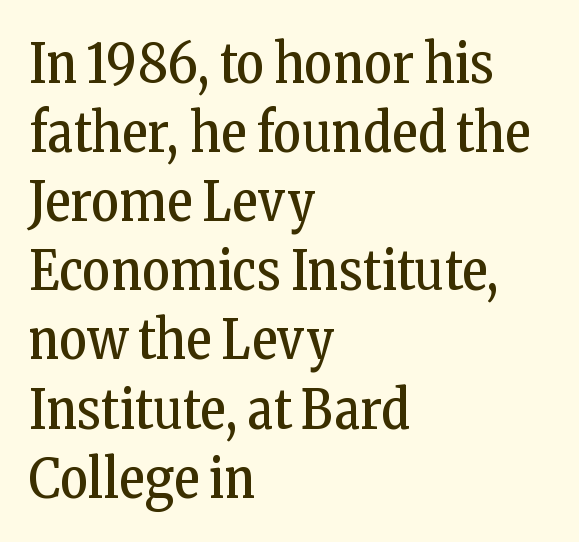
Q: Is the text bold? A: No.
Q: Is the text italic (slanted)? A: No, it is upright.
Q: Is the typeface a serif or a sans-serif typeface? A: Serif.
Q: Is the text underlined? A: No.
Q: How is the paragraph aligned? A: Left-aligned.
Q: Is the spacing between letters normal or unusually wide? A: Normal.
Q: Is the spacing between lines tight, normal or loose? A: Normal.
Q: Width (condensed, normal, or wide)? A: Condensed.
Q: Stroke contrast? A: Low.
Q: x-height? A: Medium.
Q: Monospaced? A: No.
